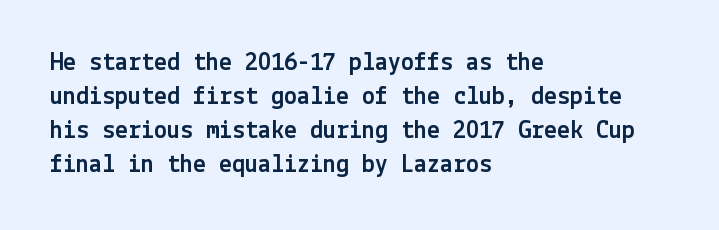
Q: Is the text italic (slanted)? A: No, it is upright.
Q: Is the text underlined? A: No.
Q: How is the paragraph aligned? A: Left-aligned.
Q: Is the spacing between letters normal or unusually wide? A: Normal.
Q: Is the spacing between lines tight, normal or loose? A: Normal.
